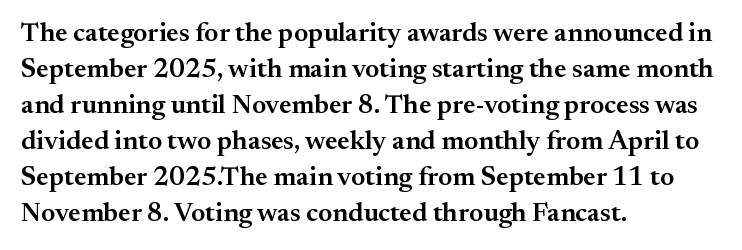
Does extra space separate the letters? No, they use regular spacing. Evenly set lines give the paragraph a standard silhouette. Nobody drew a line under any word here. Notice the strokes are somewhat thickened but not fully heavy: this is a semibold. Layout note: lines flush left.
